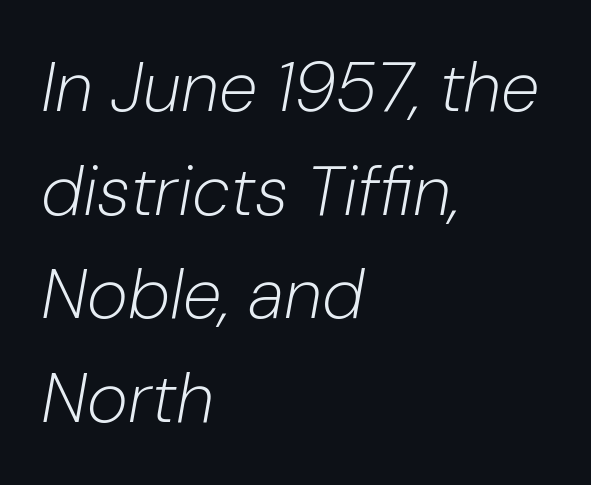
The image shows 70 px light type, italic (leaning right); set left-aligned, normal line spacing (1.48x), normal letter spacing, not underlined; low stroke contrast and a medium x-height.
